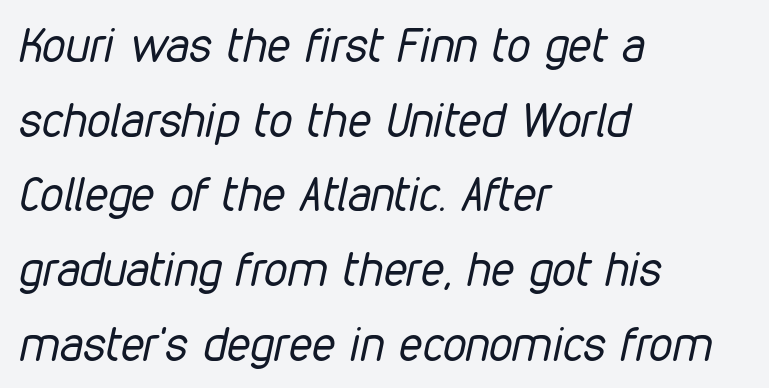
The image shows 47 px regular-weight, condensed type, italic (leaning right); set left-aligned, normal line spacing (1.59x), normal letter spacing, not underlined; low stroke contrast and a medium x-height.
